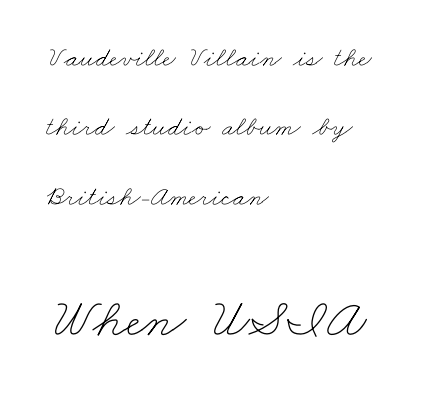
The image shows 55 px thin, wide type; set left-aligned, loose line spacing (2.48x), normal letter spacing, not underlined; the second (bottom) block is 1.96x larger; low stroke contrast and a small x-height.
